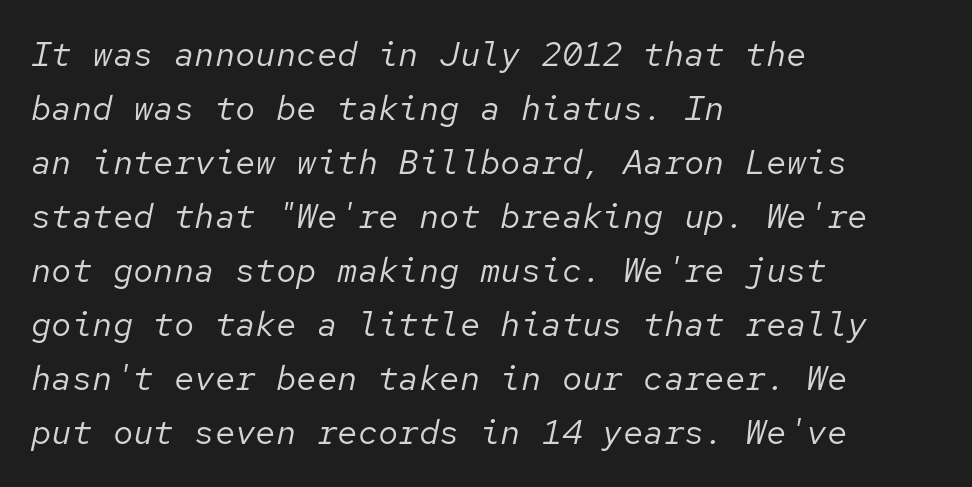
Q: Is the text bold? A: No.
Q: Is the text italic (slanted)? A: Yes, it leans right by about 12 degrees.
Q: Is the text underlined? A: No.
Q: How is the paragraph aligned? A: Left-aligned.
Q: Is the spacing between letters normal or unusually wide? A: Normal.
Q: Is the spacing between lines tight, normal or loose? A: Normal.
Q: Width (condensed, normal, or wide)? A: Normal.
Q: Stroke contrast? A: Low.
Q: x-height? A: Medium.
Q: Monospaced? A: Yes.
